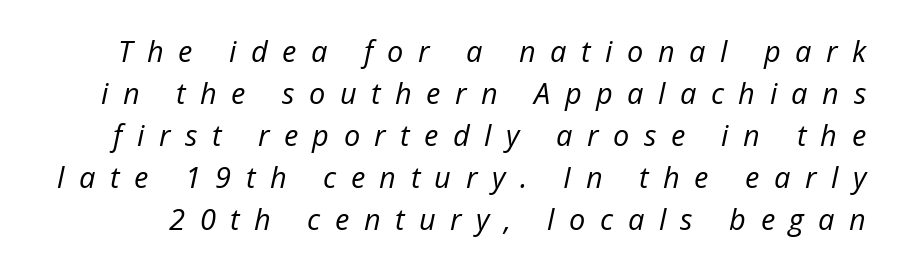
The image shows 29 px regular-weight type, italic (leaning right); set normal line spacing (1.45x), unusually wide letter spacing (+0.5 em), not underlined; low stroke contrast and a medium x-height.
